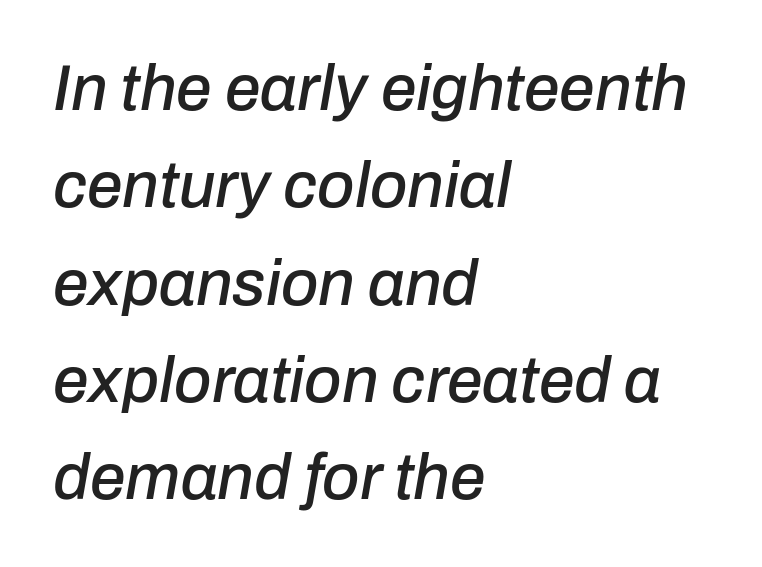
Q: Is the text italic (slanted)? A: Yes, it leans right by about 10 degrees.
Q: Is the text underlined? A: No.
Q: How is the paragraph aligned? A: Left-aligned.
Q: Is the spacing between letters normal or unusually wide? A: Normal.
Q: Is the spacing between lines tight, normal or loose? A: Normal.
Q: Width (condensed, normal, or wide)? A: Normal.
Q: Stroke contrast? A: Low.
Q: x-height? A: Medium.
Q: Monospaced? A: No.
